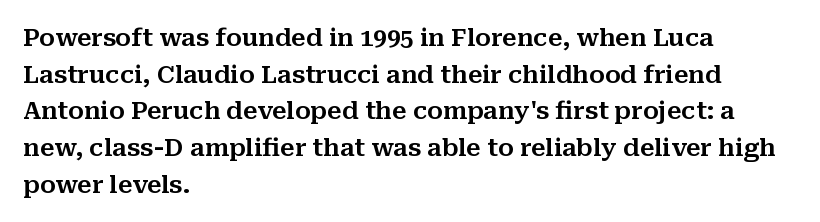
Q: Is the text italic (slanted)? A: No, it is upright.
Q: Is the text underlined? A: No.
Q: How is the paragraph aligned? A: Left-aligned.
Q: Is the spacing between letters normal or unusually wide? A: Normal.
Q: Is the spacing between lines tight, normal or loose? A: Normal.
